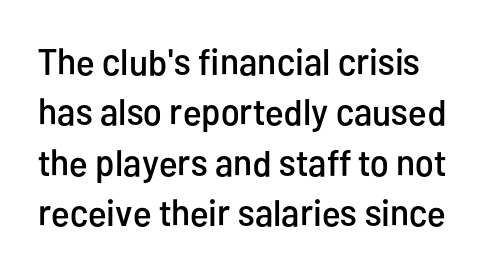
Q: Is the text italic (slanted)? A: No, it is upright.
Q: Is the typeface a serif or a sans-serif typeface? A: Sans-serif.
Q: Is the text underlined? A: No.
Q: Is the spacing between letters normal or unusually wide? A: Normal.
Q: Is the spacing between lines tight, normal or loose? A: Normal.
Q: Width (condensed, normal, or wide)? A: Condensed.
Q: Stroke contrast? A: Low.
Q: x-height? A: Medium.
Q: Monospaced? A: No.
